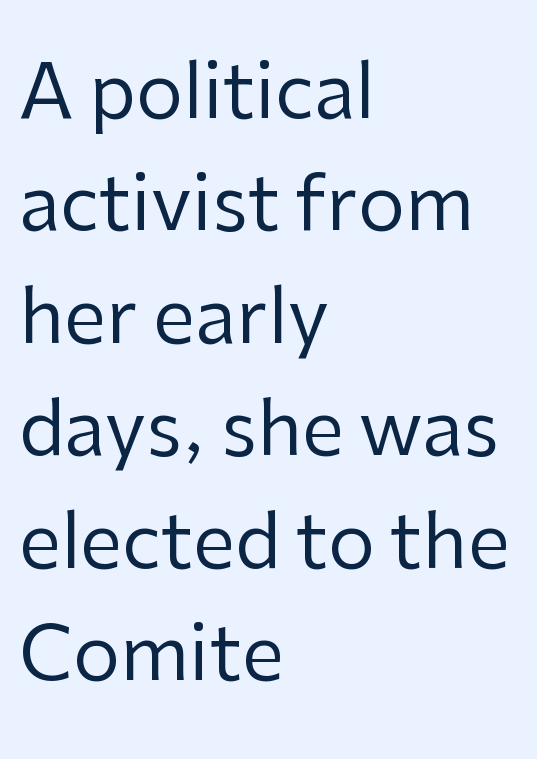
The image shows 75 px regular-weight sans-serif type, upright; set left-aligned, normal line spacing (1.5x), normal letter spacing, not underlined; low stroke contrast and a medium x-height.
